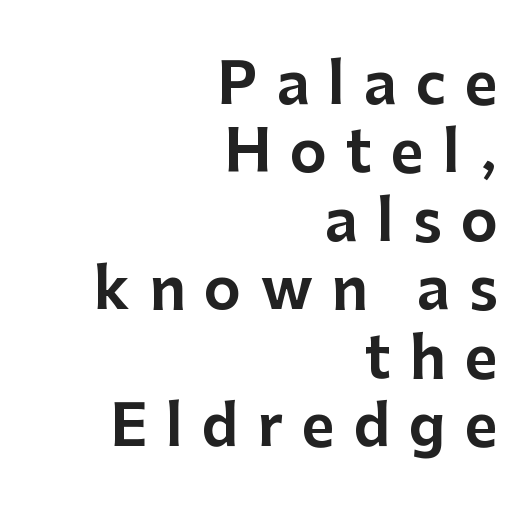
{"serif": "no", "italic": "no", "width": "normal", "stroke_contrast": "low", "x_height": "medium", "monospaced": "no", "underline": "no", "align": "right", "line_spacing_ratio": 1.2, "letter_spacing": "wide", "letter_spacing_em": 0.33, "glyph_px": 57}
